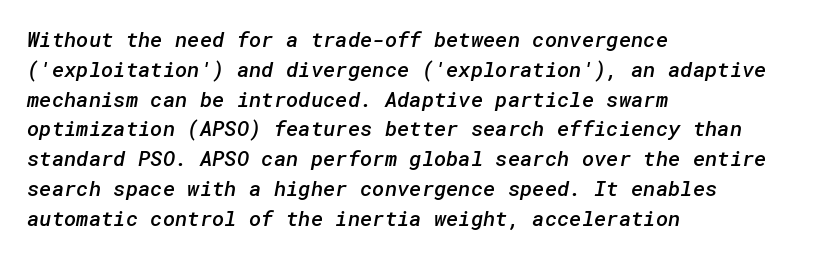
If you drew a ruler down the left edge, every line would touch it. Quick note: underline off. Strokes here are thickened, but only to semibold level. What's the leading like? Ordinary, nothing unusual.
